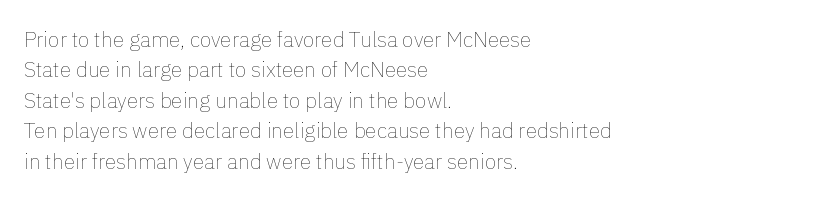
Letter spacing: default. Ink coverage per letter is moderate at most. The rag falls on the right side of this text block. Descenders are the only things crossing below the line. This block has exactly the height ordinary leading produces. This is the regular roman posture of the typeface.
